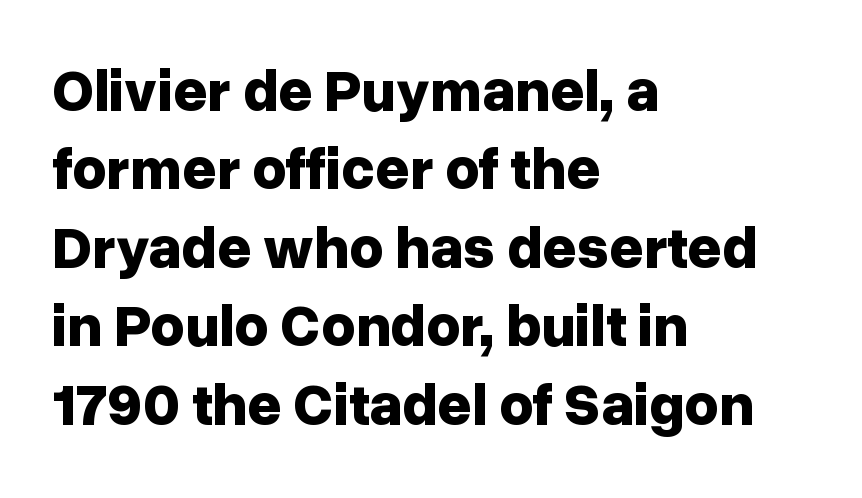
The image shows 59 px bold sans-serif type, upright; set left-aligned, normal line spacing (1.33x), normal letter spacing, not underlined; low stroke contrast and a medium x-height.
